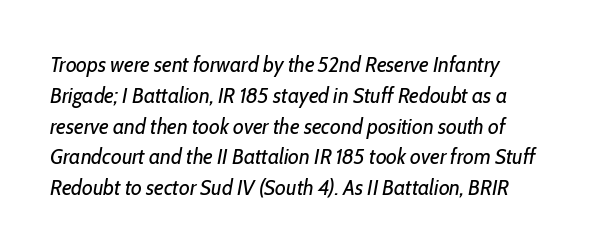
How would I describe the line gaps? Plain and ordinary. Italic? Definitely — the glyphs are oblique. Any mark beneath the type? The region is blank. The strokes are not fattened; the text isn't bold. These lines are set flush left with a ragged right edge. Spacing between characters is what you'd get straight out of the box.
